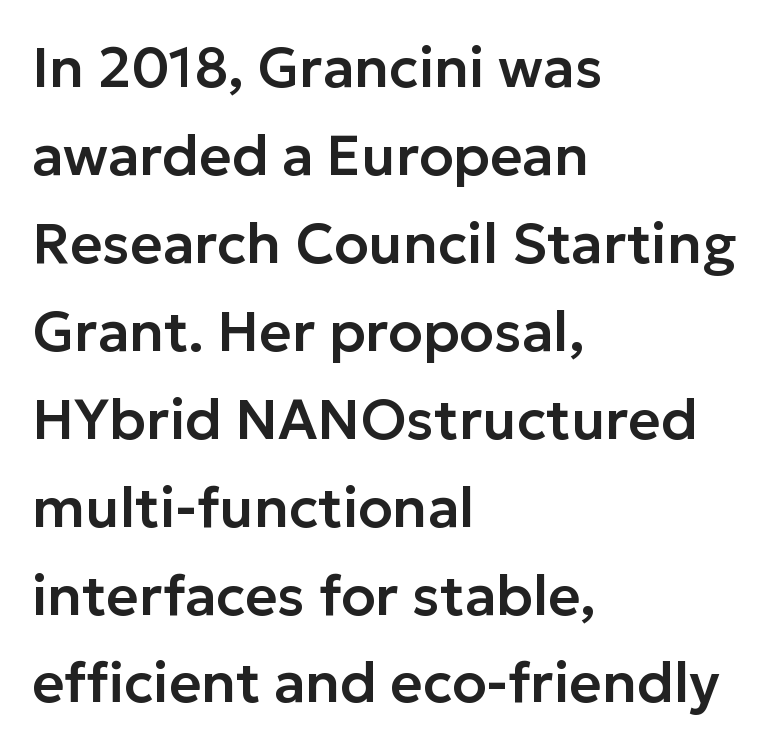
The image shows 56 px sans-serif type, upright; set left-aligned, normal line spacing (1.57x), normal letter spacing, not underlined; low stroke contrast and a medium x-height.
